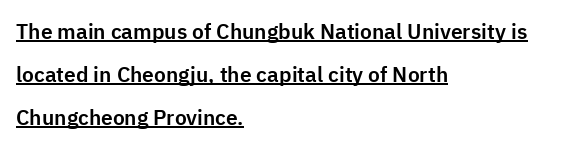
Q: Is the text italic (slanted)? A: No, it is upright.
Q: Is the text underlined? A: Yes.
Q: How is the paragraph aligned? A: Left-aligned.
Q: Is the spacing between letters normal or unusually wide? A: Normal.
Q: Is the spacing between lines tight, normal or loose? A: Loose.
